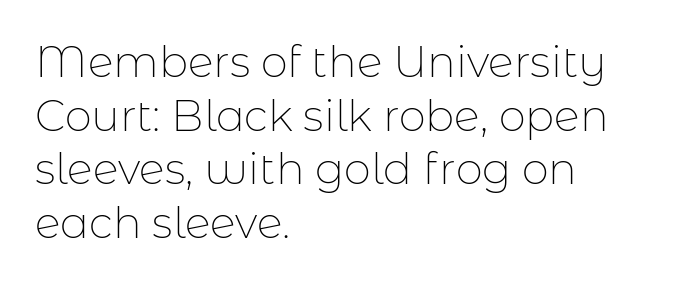
{"serif": "no", "italic": "no", "bold": "no", "weight": "thin", "width": "normal", "stroke_contrast": "low", "x_height": "medium", "monospaced": "no", "underline": "no", "align": "left", "line_spacing": "normal", "line_spacing_ratio": 1.25, "letter_spacing": "normal", "letter_spacing_em": 0.0, "glyph_px": 43}
